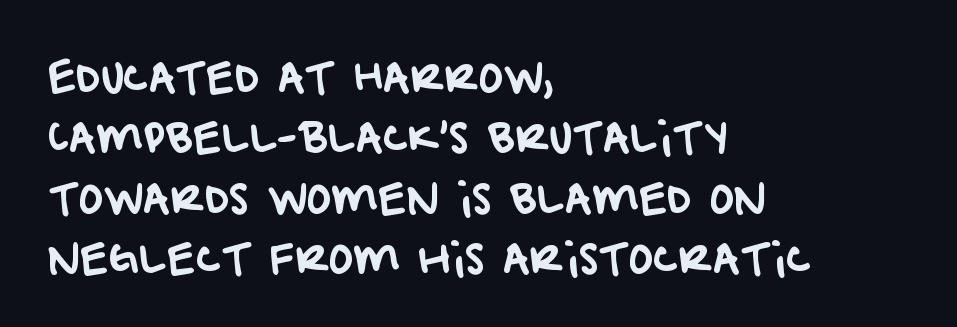
Q: Is the typeface a serif or a sans-serif typeface? A: Sans-serif.
Q: Is the text underlined? A: No.
Q: How is the paragraph aligned? A: Left-aligned.
Q: Is the spacing between letters normal or unusually wide? A: Normal.
Q: Is the spacing between lines tight, normal or loose? A: Normal.
Q: Width (condensed, normal, or wide)? A: Normal.
Q: Stroke contrast? A: Low.
Q: x-height? A: Large.
Q: Monospaced? A: No.
